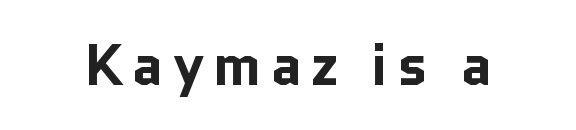
The passage shown is typeset with a sans-serif family. The zone under the glyphs is completely vacant. I'd describe the lettering as bold — thick and assertive. Here the designer chose a conventional face with non-uniform glyph widths. Italic: no, the glyphs are upright roman.
